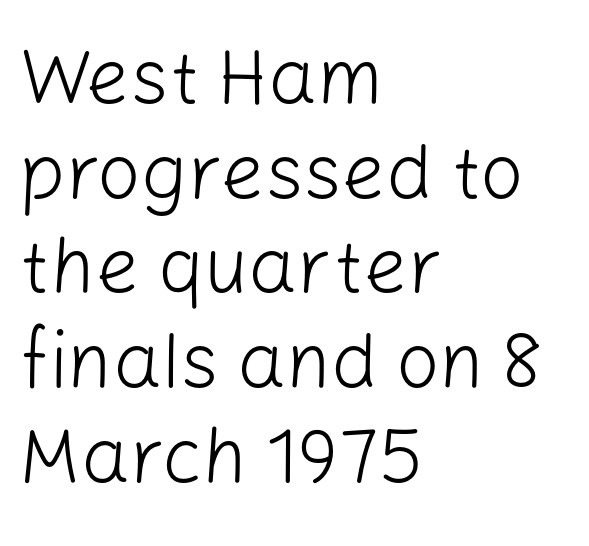
Q: Is the text bold? A: No.
Q: Is the text italic (slanted)? A: No, it is upright.
Q: Is the typeface a serif or a sans-serif typeface? A: Sans-serif.
Q: Is the text underlined? A: No.
Q: How is the paragraph aligned? A: Left-aligned.
Q: Is the spacing between letters normal or unusually wide? A: Normal.
Q: Width (condensed, normal, or wide)? A: Normal.
Q: Stroke contrast? A: Low.
Q: x-height? A: Medium.
Q: Monospaced? A: No.
